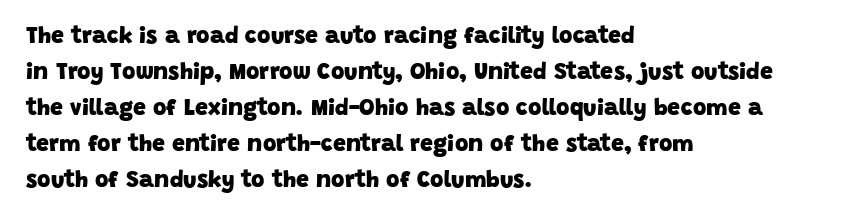
The image shows 23 px bold type; set left-aligned, normal line spacing (1.57x), normal letter spacing, not underlined.
